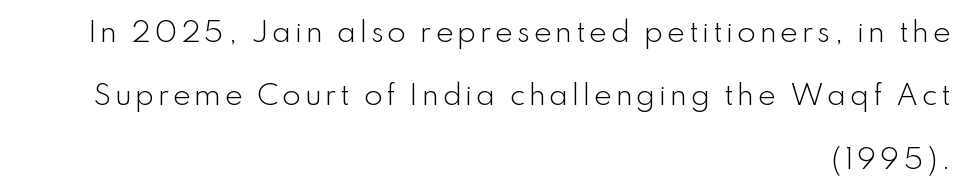
Q: Is the text bold? A: No.
Q: Is the text italic (slanted)? A: No, it is upright.
Q: Is the text underlined? A: No.
Q: How is the paragraph aligned? A: Right-aligned.
Q: Is the spacing between lines tight, normal or loose? A: Loose.
